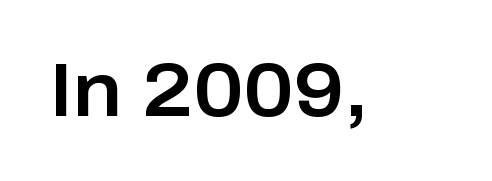
The image shows 76 px sans-serif type, upright; set normal letter spacing, not underlined; low stroke contrast and a medium x-height.
